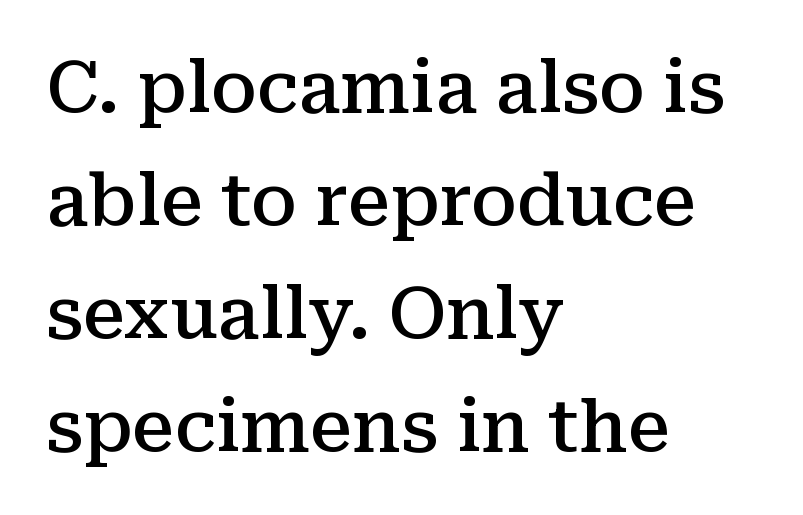
The image shows 71 px semibold serif type, upright; set left-aligned, normal line spacing (1.59x), normal letter spacing, not underlined; medium stroke contrast and a medium x-height.
